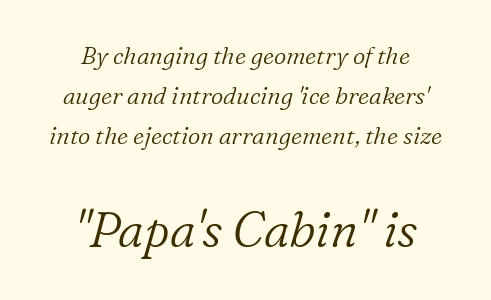
Q: Is the text bold? A: No.
Q: Is the text italic (slanted)? A: Yes, it leans right by about 16 degrees.
Q: Is the typeface a serif or a sans-serif typeface? A: Serif.
Q: Is the text underlined? A: No.
Q: How is the paragraph aligned? A: Centered.
Q: Is the spacing between letters normal or unusually wide? A: Normal.
Q: Is the spacing between lines tight, normal or loose? A: Normal.
Q: Which block of text is set in a larger size, the first (top) or the second (bottom)? A: The second (bottom) one.
Q: Width (condensed, normal, or wide)? A: Normal.
Q: Stroke contrast? A: Low.
Q: x-height? A: Medium.
Q: Monospaced? A: No.
